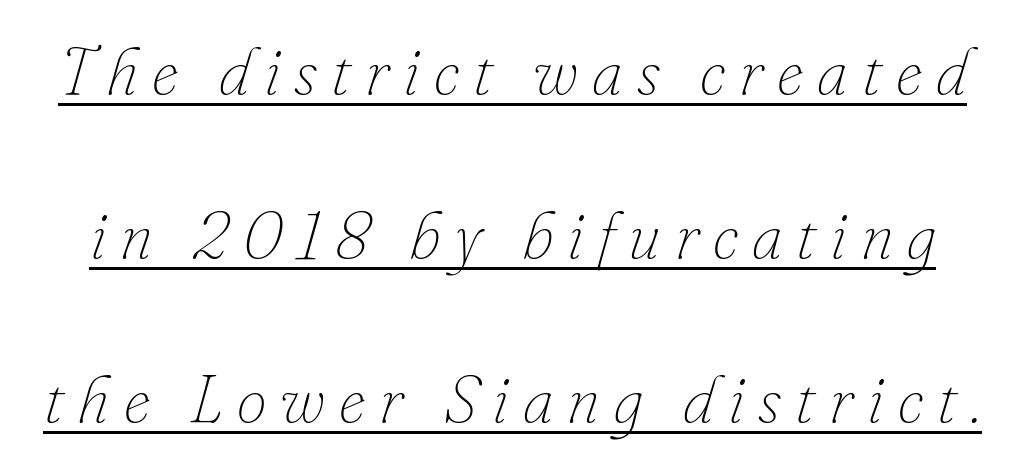
The image shows 67 px thin type, italic (leaning right); set loose line spacing (2.45x), unusually wide letter spacing (+0.21 em), underlined; low stroke contrast and a small x-height.
